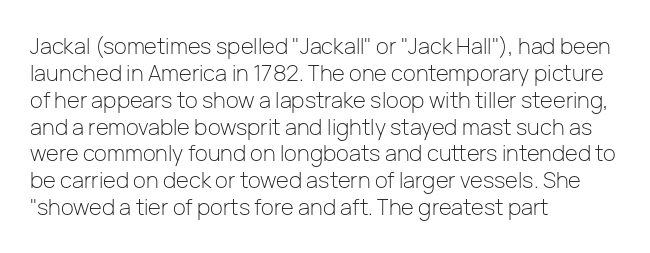
The image shows 22 px text type, upright; set left-aligned, line spacing 1.22x, normal letter spacing, not underlined.
